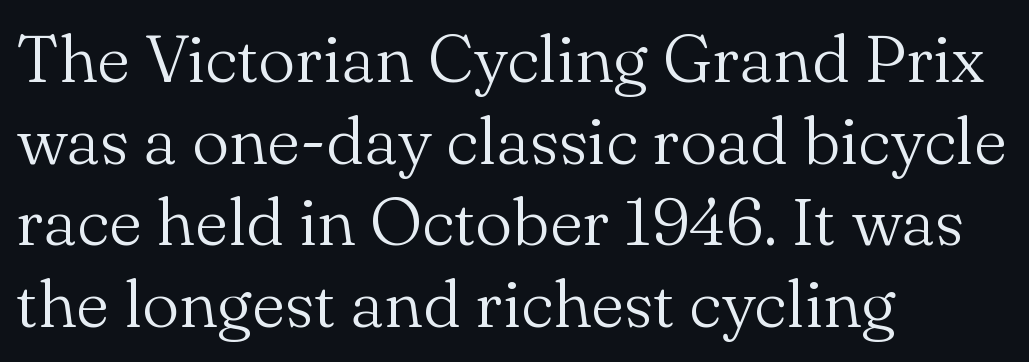
{"serif": "yes", "italic": "no", "bold": "no", "weight": "light", "width": "normal", "stroke_contrast": "medium", "x_height": "small", "monospaced": "no", "underline": "no", "align": "left", "line_spacing_ratio": 1.22, "letter_spacing": "normal", "letter_spacing_em": 0.0, "glyph_px": 67}
